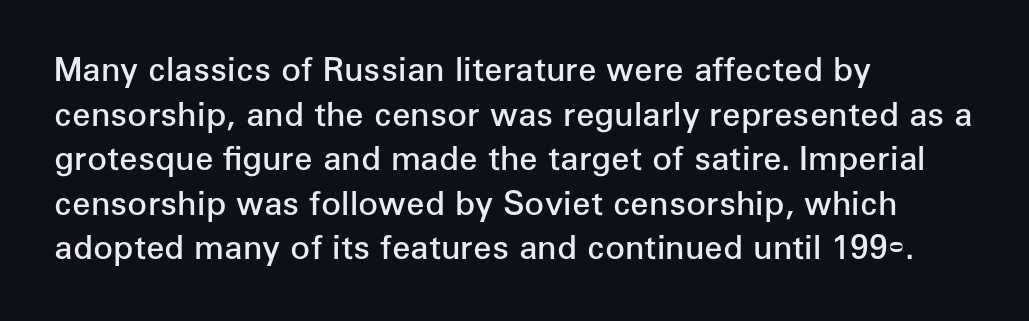
This sample uses plain, unmodified letter spacing. Character widths vary here, with narrow letters taking less room than wide ones. A roman cut, with each character standing at attention. This is the in-between weight designers call semibold or demi. This rendering employs a face without finishing strokes, i.e., a sans-serif.
